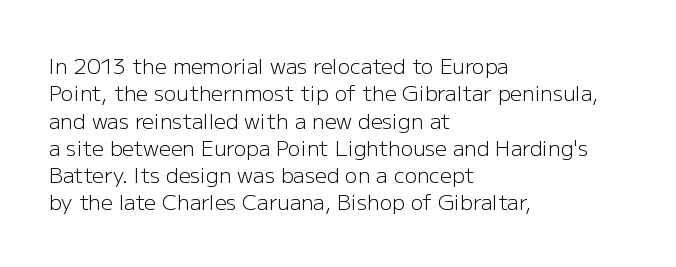
{"italic": "no", "bold": "no", "underline": "no", "align": "left", "line_spacing": "normal", "line_spacing_ratio": 1.3, "letter_spacing": "normal", "letter_spacing_em": 0.0, "glyph_px": 21}
